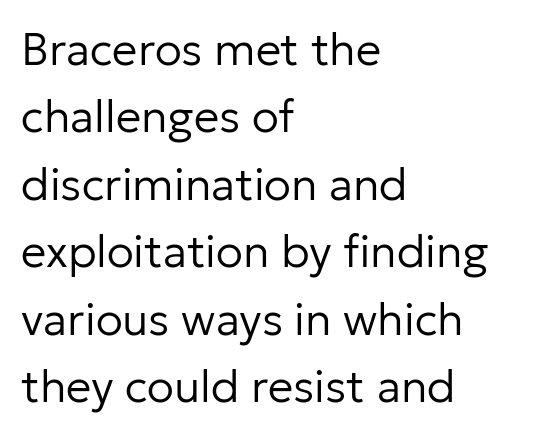
Descenders hang freely into open space. Caption: standard tracking, unaltered. Rows of type keep a routine distance in the vertical direction. Here the designer chose a conventional face with non-uniform glyph widths. This sample uses an upright cut, with every glyph sitting square on the baseline. Serif or sans? Sans — the stroke terminals are bare.
